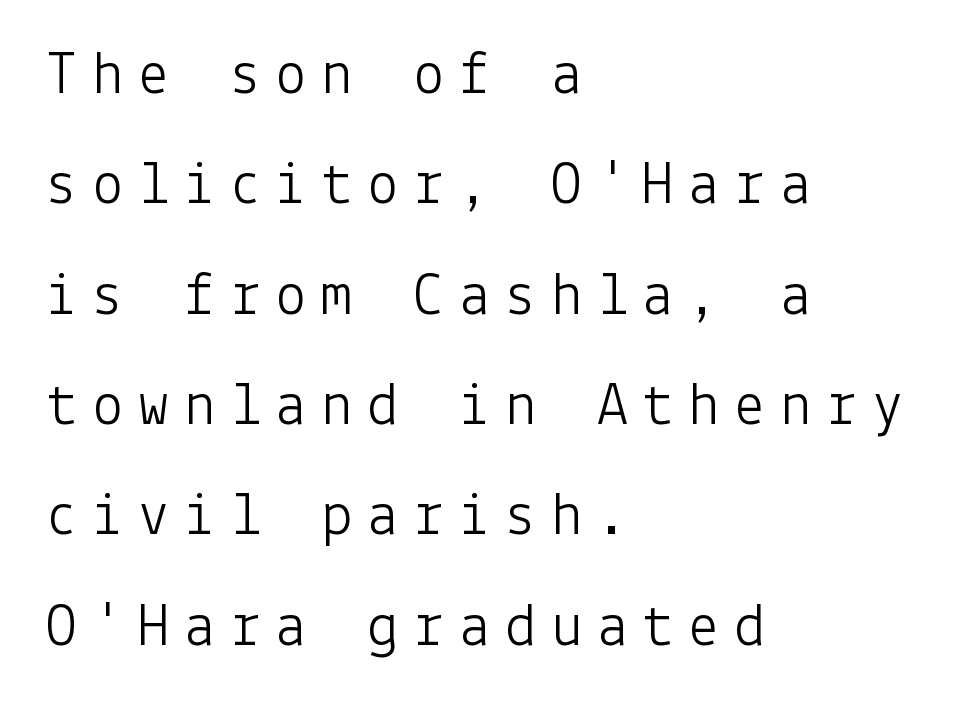
{"serif": "no", "italic": "no", "bold": "no", "weight": "light", "width": "normal", "stroke_contrast": "low", "x_height": "medium", "underline": "no", "align": "left", "line_spacing_ratio": 1.78, "letter_spacing": "wide", "letter_spacing_em": 0.24, "glyph_px": 62}
